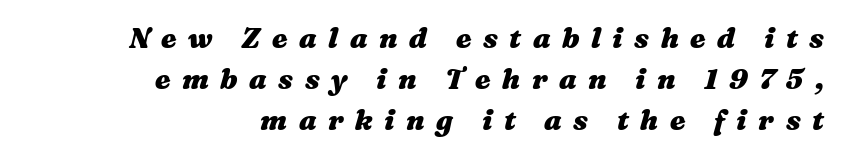
Letters rest on an invisible, unmarked baseline. The rendering uses a bold face; every stroke is thick and dark. The glyphs look as if they've been sheared to an angle. Whoever set this chose a conventional vertical rhythm.
